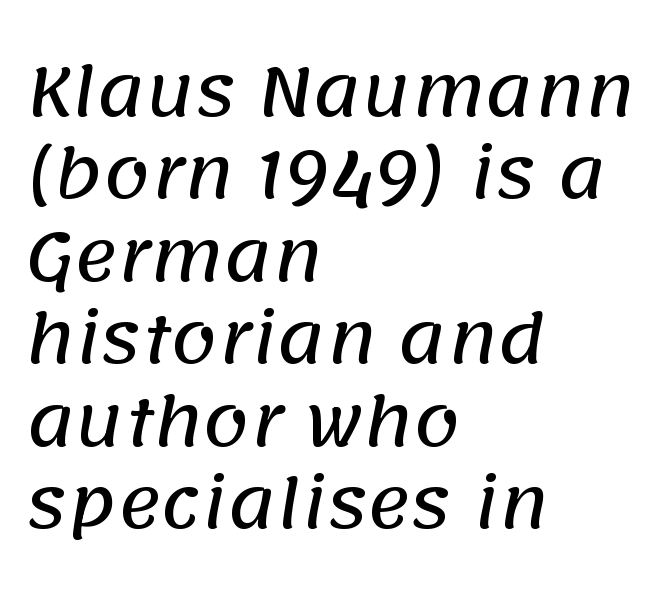
Q: Is the typeface a serif or a sans-serif typeface? A: Sans-serif.
Q: Is the text underlined? A: No.
Q: How is the paragraph aligned? A: Left-aligned.
Q: Is the spacing between letters normal or unusually wide? A: Normal.
Q: Is the spacing between lines tight, normal or loose? A: Normal.
Q: Width (condensed, normal, or wide)? A: Normal.
Q: Stroke contrast? A: Low.
Q: x-height? A: Large.
Q: Monospaced? A: No.
